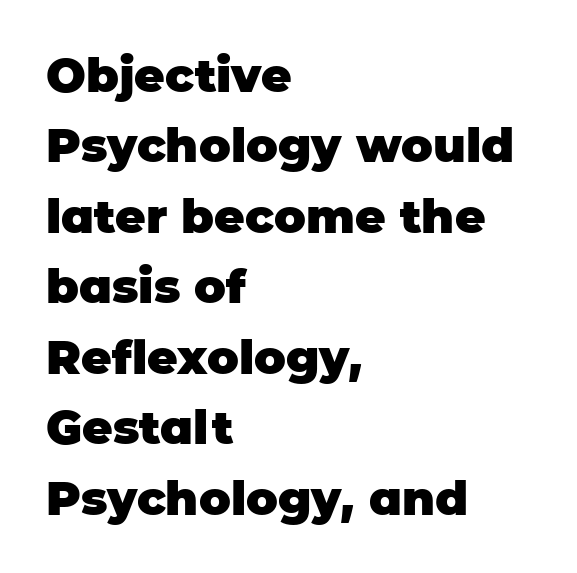
Q: Is the text bold? A: Yes.
Q: Is the text italic (slanted)? A: No, it is upright.
Q: Is the typeface a serif or a sans-serif typeface? A: Sans-serif.
Q: Is the text underlined? A: No.
Q: How is the paragraph aligned? A: Left-aligned.
Q: Is the spacing between letters normal or unusually wide? A: Normal.
Q: Is the spacing between lines tight, normal or loose? A: Normal.
Q: Width (condensed, normal, or wide)? A: Normal.
Q: Stroke contrast? A: Low.
Q: x-height? A: Large.
Q: Monospaced? A: No.
